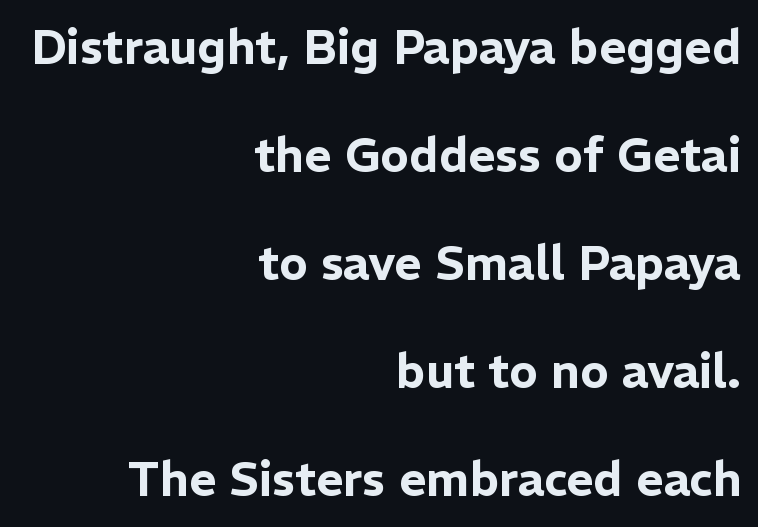
Q: Is the text italic (slanted)? A: No, it is upright.
Q: Is the typeface a serif or a sans-serif typeface? A: Sans-serif.
Q: Is the text underlined? A: No.
Q: How is the paragraph aligned? A: Right-aligned.
Q: Is the spacing between letters normal or unusually wide? A: Normal.
Q: Is the spacing between lines tight, normal or loose? A: Loose.
Q: Width (condensed, normal, or wide)? A: Normal.
Q: Stroke contrast? A: Low.
Q: x-height? A: Medium.
Q: Monospaced? A: No.
